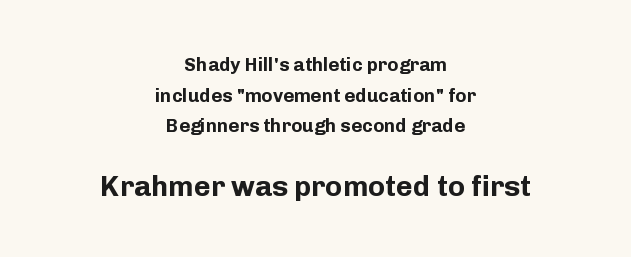
Q: Is the text bold? A: Yes.
Q: Is the text italic (slanted)? A: No, it is upright.
Q: Is the typeface a serif or a sans-serif typeface? A: Sans-serif.
Q: Is the text underlined? A: No.
Q: How is the paragraph aligned? A: Centered.
Q: Is the spacing between letters normal or unusually wide? A: Normal.
Q: Is the spacing between lines tight, normal or loose? A: Normal.
Q: Which block of text is set in a larger size, the first (top) or the second (bottom)? A: The second (bottom) one.
Q: Width (condensed, normal, or wide)? A: Normal.
Q: Stroke contrast? A: Low.
Q: x-height? A: Medium.
Q: Monospaced? A: No.
